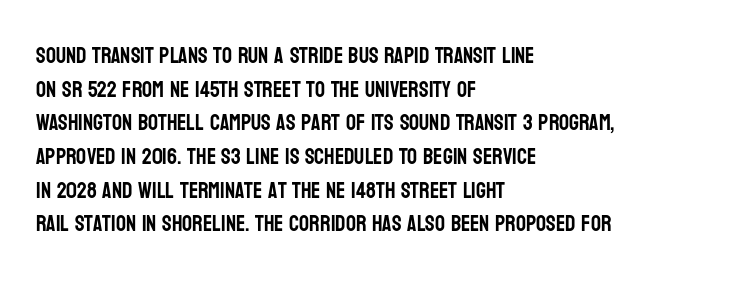
Q: Is the text italic (slanted)? A: No, it is upright.
Q: Is the text underlined? A: No.
Q: How is the paragraph aligned? A: Left-aligned.
Q: Is the spacing between letters normal or unusually wide? A: Normal.
Q: Is the spacing between lines tight, normal or loose? A: Normal.
